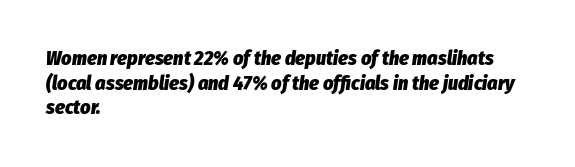
The image shows 20 px bold type, italic (leaning right); set left-aligned, line spacing 1.23x, normal letter spacing, not underlined.
